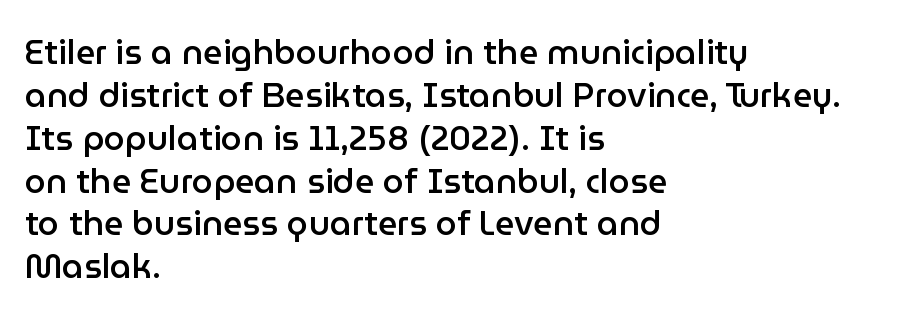
{"serif": "no", "italic": "no", "bold": "semi", "weight": "semibold", "width": "normal", "stroke_contrast": "low", "x_height": "medium", "monospaced": "no", "underline": "no", "align": "left", "line_spacing": "normal", "line_spacing_ratio": 1.26, "letter_spacing": "normal", "letter_spacing_em": 0.0, "glyph_px": 34}
